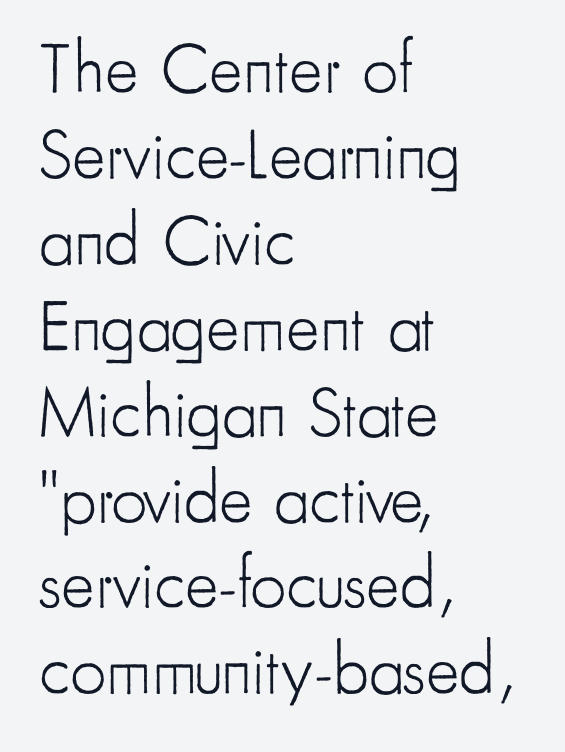
{"serif": "no", "italic": "no", "bold": "no", "weight": "light", "width": "condensed", "stroke_contrast": "low", "x_height": "small", "monospaced": "no", "underline": "no", "align": "left", "line_spacing_ratio": 1.21, "letter_spacing": "normal", "letter_spacing_em": 0.0, "glyph_px": 71}
